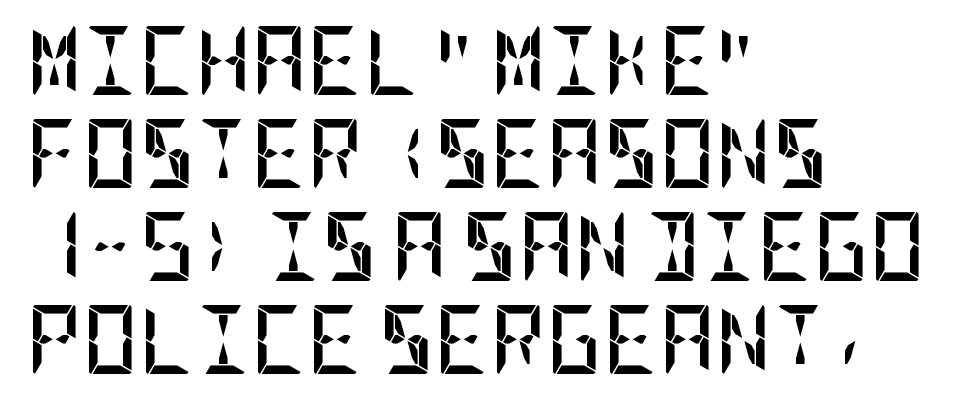
The image shows 69 px semibold, condensed sans-serif type, upright; set left-aligned, normal line spacing (1.35x), normal letter spacing, not underlined; low stroke contrast and a large x-height.
